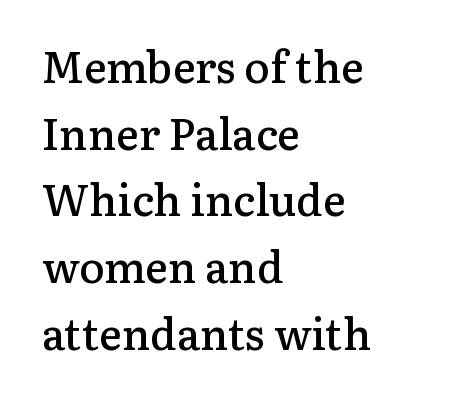
{"serif": "yes", "italic": "no", "bold": "semi", "weight": "semibold", "width": "normal", "stroke_contrast": "low", "x_height": "medium", "monospaced": "no", "underline": "no", "align": "left", "line_spacing": "normal", "line_spacing_ratio": 1.55, "letter_spacing": "normal", "letter_spacing_em": 0.0, "glyph_px": 43}
